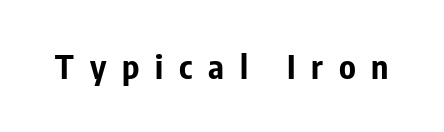
The image shows 33 px bold, condensed sans-serif type, upright; set unusually wide letter spacing (+0.48 em), not underlined; low stroke contrast and a medium x-height.
